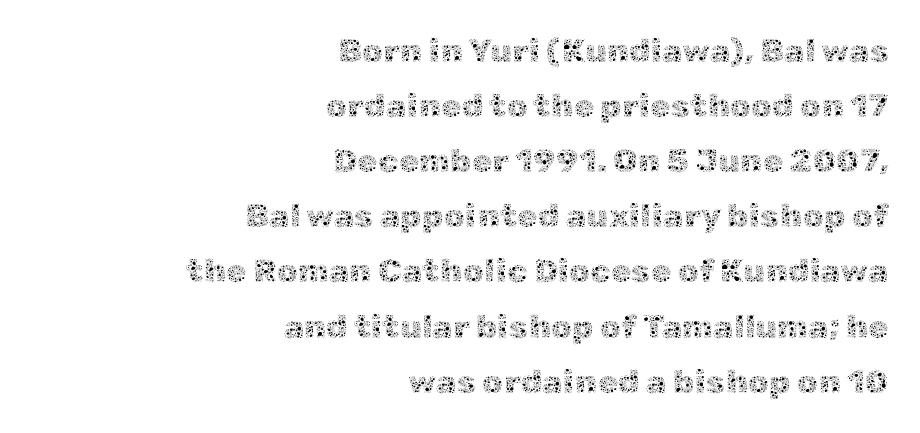
Q: Is the text bold? A: No.
Q: Is the text italic (slanted)? A: No, it is upright.
Q: Is the text underlined? A: No.
Q: How is the paragraph aligned? A: Right-aligned.
Q: Is the spacing between letters normal or unusually wide? A: Normal.
Q: Is the spacing between lines tight, normal or loose? A: Normal.
Q: Width (condensed, normal, or wide)? A: Normal.
Q: x-height? A: Medium.
Q: Monospaced? A: No.
